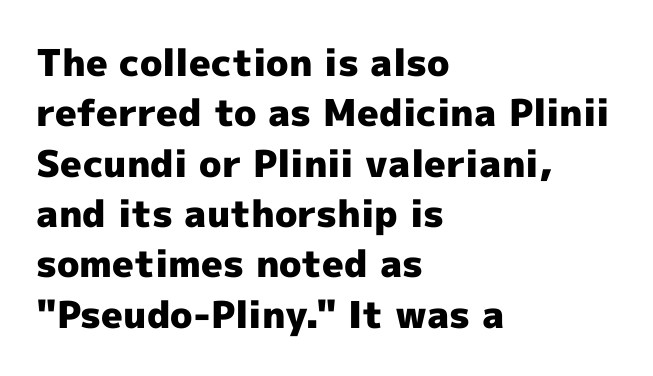
Nope, not italic — everything's standing straight. A typesetter would call this zero additional tracking. Letterform terminals end flat and unadorned throughout the passage. How heavy is the stroke? Heavy — this is a bold. Regular leading. The strip under each line holds only bare page.
